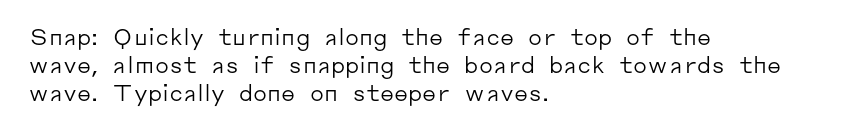
{"italic": "no", "bold": "no", "underline": "no", "align": "left", "line_spacing": "normal", "line_spacing_ratio": 1.27, "letter_spacing": "normal", "letter_spacing_em": 0.0, "glyph_px": 22}
